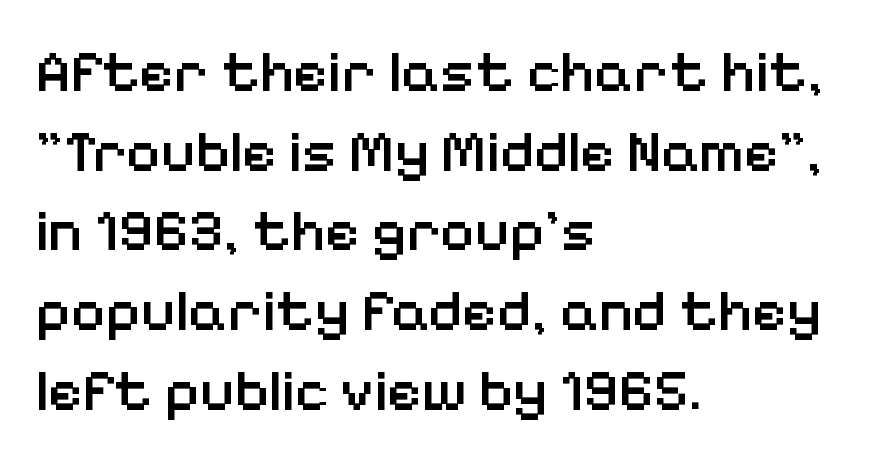
The image shows 59 px semibold sans-serif type, upright; set left-aligned, normal line spacing (1.35x), normal letter spacing, not underlined; low stroke contrast and a medium x-height.
